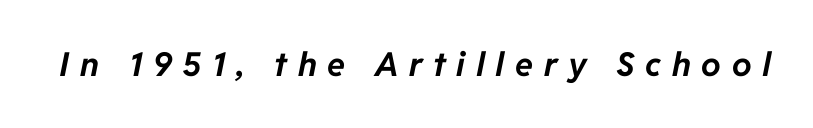
Letters rest on an invisible, unmarked baseline. Is the type bold? Yes — the strokes are clearly thick and heavy. Words appear elongated and porous because spacing is wide. You could not count columns in this text — the font is proportionally spaced. Slant detected: the letters are inclined.
